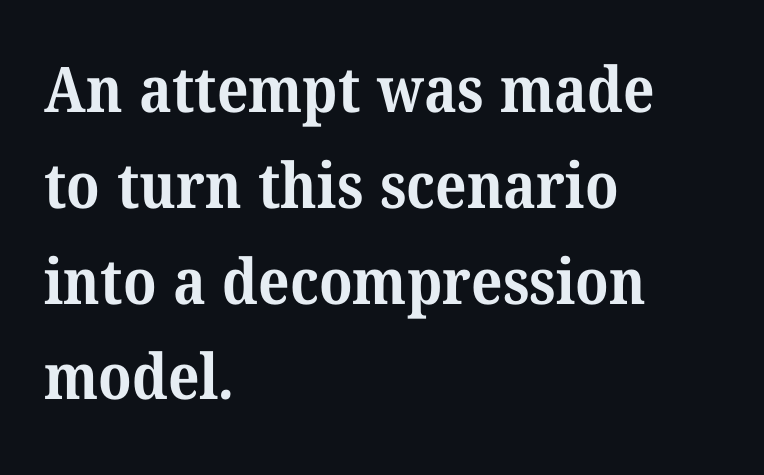
The image shows 63 px bold serif type; set left-aligned, normal line spacing (1.52x), normal letter spacing, not underlined; medium stroke contrast and a medium x-height.
